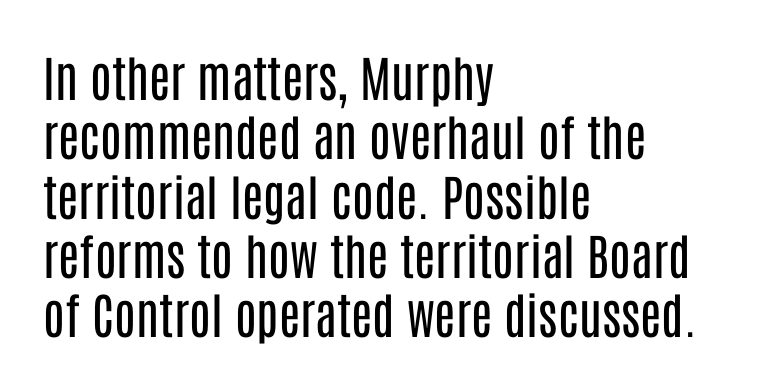
The image shows 49 px regular-weight, condensed sans-serif type, upright; set left-aligned, line spacing 1.21x, normal letter spacing, not underlined; low stroke contrast and a large x-height.
